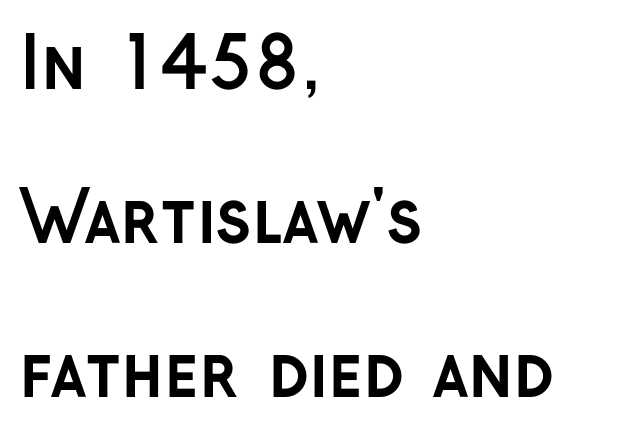
Q: Is the text bold? A: Yes.
Q: Is the text italic (slanted)? A: No, it is upright.
Q: Is the typeface a serif or a sans-serif typeface? A: Sans-serif.
Q: Is the text underlined? A: No.
Q: How is the paragraph aligned? A: Left-aligned.
Q: Is the spacing between letters normal or unusually wide? A: Normal.
Q: Is the spacing between lines tight, normal or loose? A: Loose.
Q: Width (condensed, normal, or wide)? A: Normal.
Q: Stroke contrast? A: Low.
Q: x-height? A: Medium.
Q: Monospaced? A: No.
